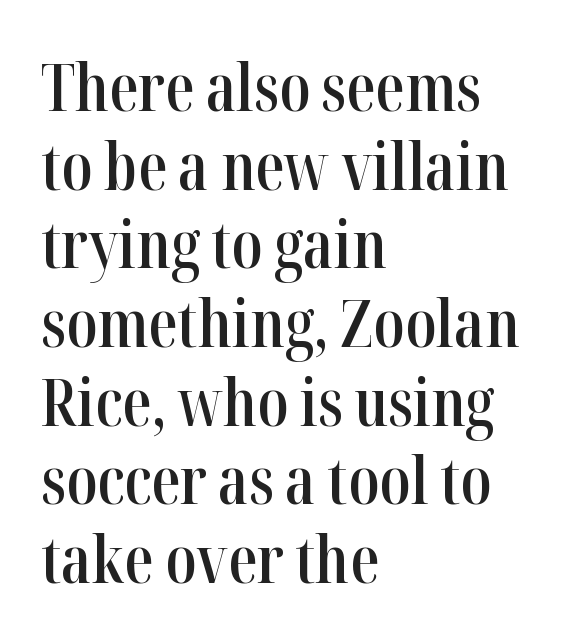
Q: Is the text bold? A: Semi-bold.
Q: Is the text italic (slanted)? A: No, it is upright.
Q: Is the typeface a serif or a sans-serif typeface? A: Serif.
Q: Is the text underlined? A: No.
Q: How is the paragraph aligned? A: Left-aligned.
Q: Is the spacing between letters normal or unusually wide? A: Normal.
Q: Width (condensed, normal, or wide)? A: Condensed.
Q: Stroke contrast? A: High.
Q: x-height? A: Medium.
Q: Monospaced? A: No.
